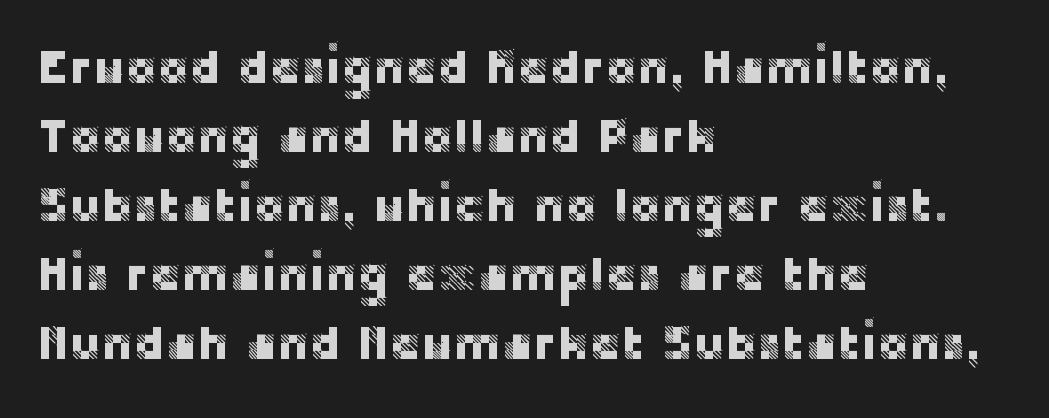
What stands out about the letter spacing? Nothing — it is the standard amount. The strip under each line holds only bare page. When letters stand straight like this, we call the style roman or upright. These lines are set flush left with a ragged right edge.
